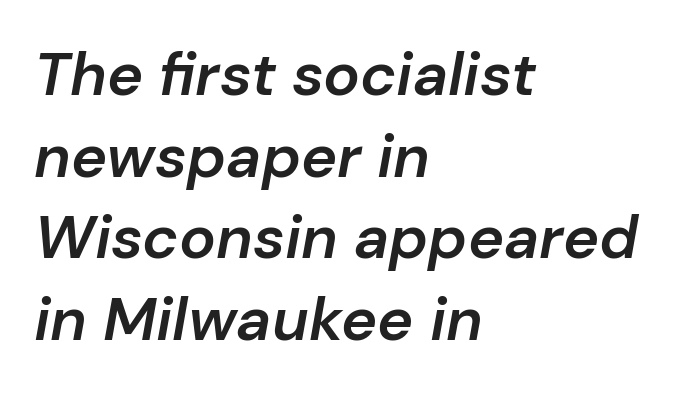
The image shows 61 px semibold type, italic (leaning right); set left-aligned, normal line spacing (1.34x), normal letter spacing, not underlined; low stroke contrast and a medium x-height.
